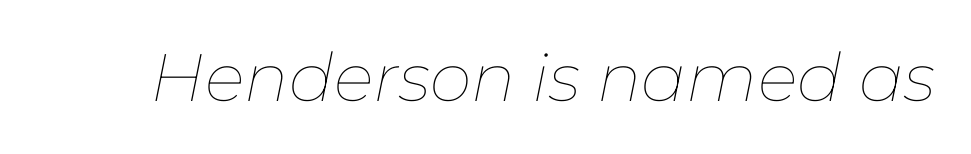
{"italic": "yes", "lean": "right", "slant_degrees": 11, "bold": "no", "weight": "thin", "width": "normal", "stroke_contrast": "low", "x_height": "medium", "monospaced": "no", "underline": "no", "letter_spacing": "normal", "letter_spacing_em": 0.0, "glyph_px": 67}
